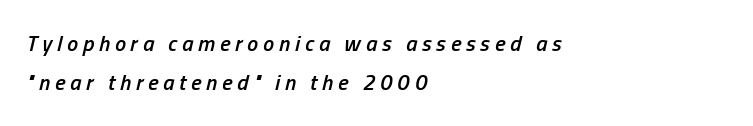
Q: Is the text bold? A: Semi-bold.
Q: Is the text italic (slanted)? A: Yes, it leans right by about 13 degrees.
Q: Is the text underlined? A: No.
Q: How is the paragraph aligned? A: Left-aligned.
Q: Is the spacing between letters normal or unusually wide? A: Unusually wide.
